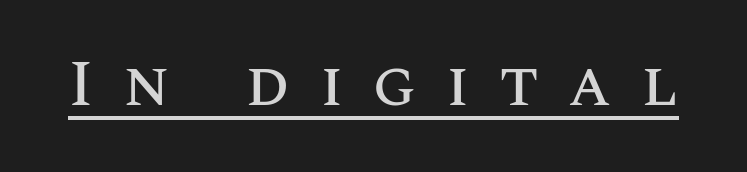
Posture: vertical. Looks like someone drew a line under every word here. Here the designer chose a conventional face with non-uniform glyph widths. Inter-character spacing is expanded well beyond the font's built-in metrics.
